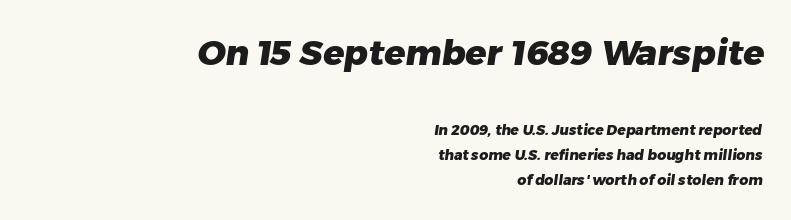
Compared with typical body copy, the letter spacing here is the same. Bigger letters appear in the top chunk; the bottom chunk is reduced. Underline: absent. The lines are quadded right.
